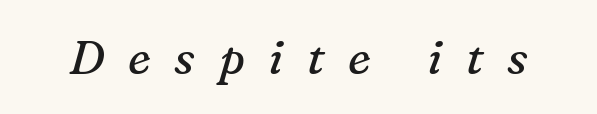
Q: Is the text bold? A: No.
Q: Is the text italic (slanted)? A: Yes, it leans right by about 16 degrees.
Q: Is the typeface a serif or a sans-serif typeface? A: Serif.
Q: Is the text underlined? A: No.
Q: Is the spacing between letters normal or unusually wide? A: Unusually wide.
Q: Width (condensed, normal, or wide)? A: Normal.
Q: Stroke contrast? A: Medium.
Q: x-height? A: Medium.
Q: Monospaced? A: No.
